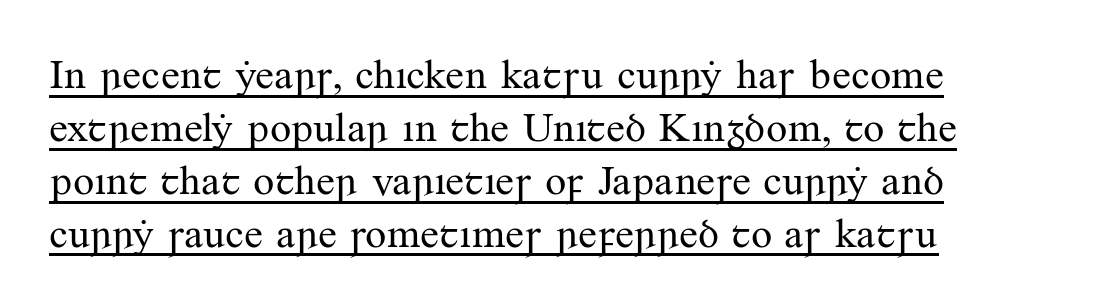
Q: Is the text bold? A: No.
Q: Is the text italic (slanted)? A: No, it is upright.
Q: Is the typeface a serif or a sans-serif typeface? A: Serif.
Q: Is the text underlined? A: Yes.
Q: How is the paragraph aligned? A: Left-aligned.
Q: Is the spacing between letters normal or unusually wide? A: Normal.
Q: Is the spacing between lines tight, normal or loose? A: Normal.
Q: Width (condensed, normal, or wide)? A: Normal.
Q: Stroke contrast? A: Medium.
Q: x-height? A: Small.
Q: Monospaced? A: No.
